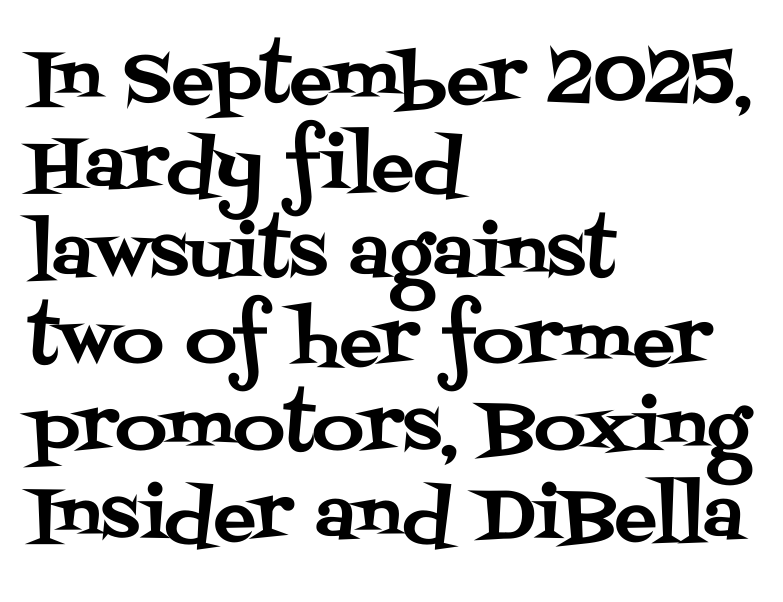
Q: Is the text italic (slanted)? A: No, it is upright.
Q: Is the typeface a serif or a sans-serif typeface? A: Serif.
Q: Is the text underlined? A: No.
Q: How is the paragraph aligned? A: Left-aligned.
Q: Is the spacing between letters normal or unusually wide? A: Normal.
Q: Width (condensed, normal, or wide)? A: Normal.
Q: Stroke contrast? A: Medium.
Q: x-height? A: Large.
Q: Monospaced? A: No.
